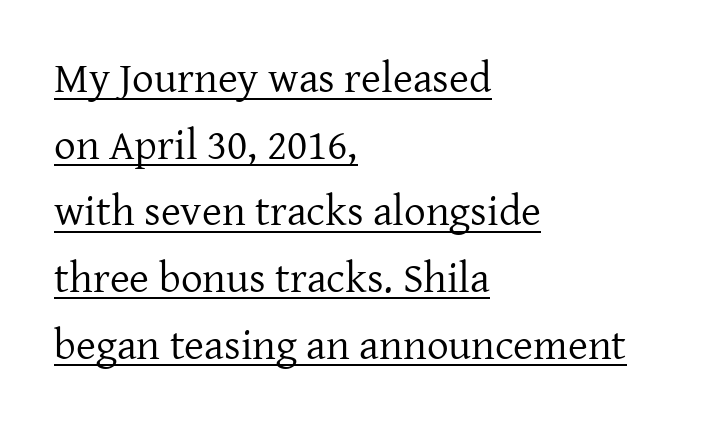
Q: Is the text bold? A: No.
Q: Is the text italic (slanted)? A: No, it is upright.
Q: Is the typeface a serif or a sans-serif typeface? A: Serif.
Q: Is the text underlined? A: Yes.
Q: How is the paragraph aligned? A: Left-aligned.
Q: Is the spacing between letters normal or unusually wide? A: Normal.
Q: Is the spacing between lines tight, normal or loose? A: Normal.
Q: Width (condensed, normal, or wide)? A: Normal.
Q: Stroke contrast? A: Low.
Q: x-height? A: Medium.
Q: Monospaced? A: No.
